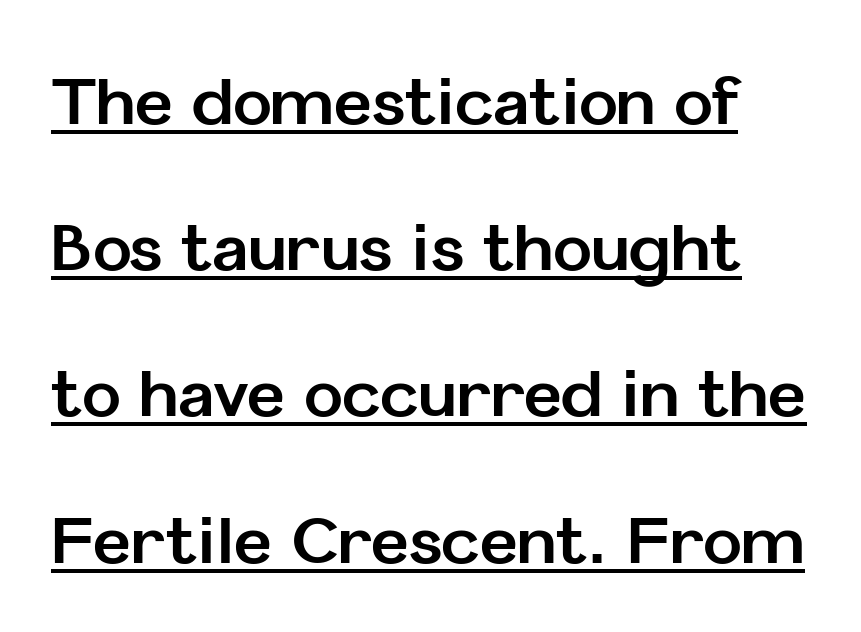
Q: Is the text bold? A: Yes.
Q: Is the text italic (slanted)? A: No, it is upright.
Q: Is the typeface a serif or a sans-serif typeface? A: Sans-serif.
Q: Is the text underlined? A: Yes.
Q: Is the spacing between letters normal or unusually wide? A: Normal.
Q: Is the spacing between lines tight, normal or loose? A: Loose.
Q: Width (condensed, normal, or wide)? A: Normal.
Q: Stroke contrast? A: Low.
Q: x-height? A: Medium.
Q: Monospaced? A: No.
